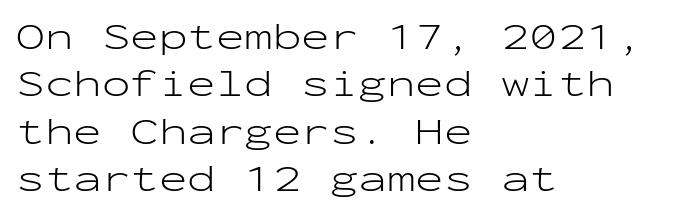
The zone under the glyphs is completely vacant. No heavy texture on the line: the type isn't bold. Italic: no, the glyphs are upright roman. Each letter's strokes conclude bluntly, with no projecting serifs. Which margin do the lines hug? The left one — the right edge is uneven. Spacing verdict: monospaced, one width for all characters.
